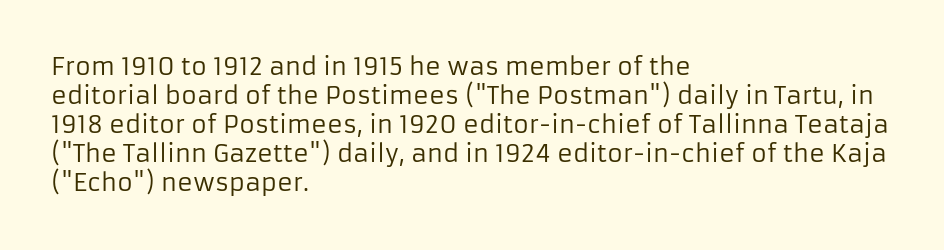
The strokes carry an ordinary text weight at most. Default kerning and tracking; the words read as compact shapes. The gap between lines stays unmarked. Does the lettering tilt? It doesn't — this is upright.
